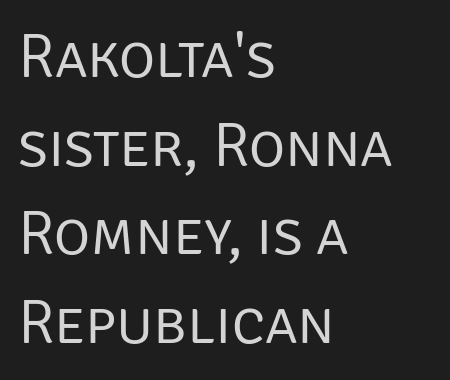
{"serif": "no", "italic": "no", "bold": "no", "weight": "regular", "width": "normal", "stroke_contrast": "low", "x_height": "large", "monospaced": "no", "underline": "no", "align": "left", "line_spacing": "normal", "line_spacing_ratio": 1.43, "letter_spacing": "normal", "letter_spacing_em": 0.0, "glyph_px": 62}
